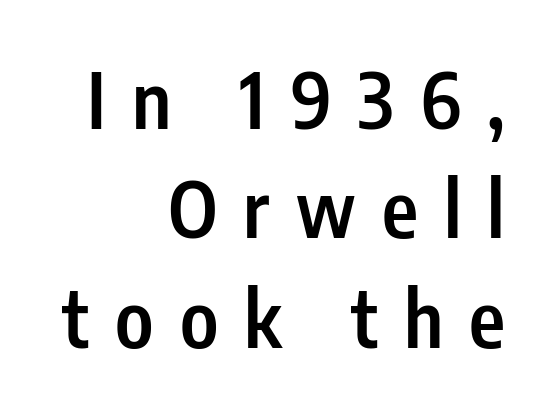
The image shows 77 px semibold, condensed sans-serif type, upright; set right-aligned, normal line spacing (1.42x), unusually wide letter spacing (+0.34 em), not underlined; low stroke contrast and a medium x-height.
